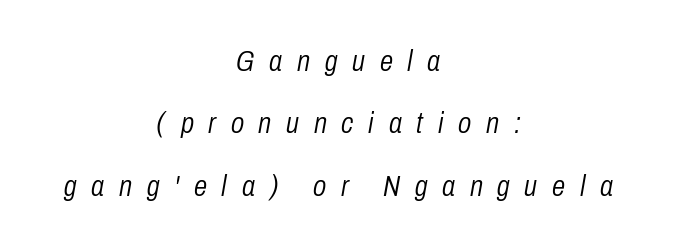
Q: Is the text bold? A: No.
Q: Is the text italic (slanted)? A: Yes, it leans right by about 10 degrees.
Q: Is the text underlined? A: No.
Q: How is the paragraph aligned? A: Centered.
Q: Is the spacing between letters normal or unusually wide? A: Unusually wide.
Q: Is the spacing between lines tight, normal or loose? A: Loose.
Q: Width (condensed, normal, or wide)? A: Condensed.
Q: Stroke contrast? A: Low.
Q: x-height? A: Medium.
Q: Monospaced? A: No.
